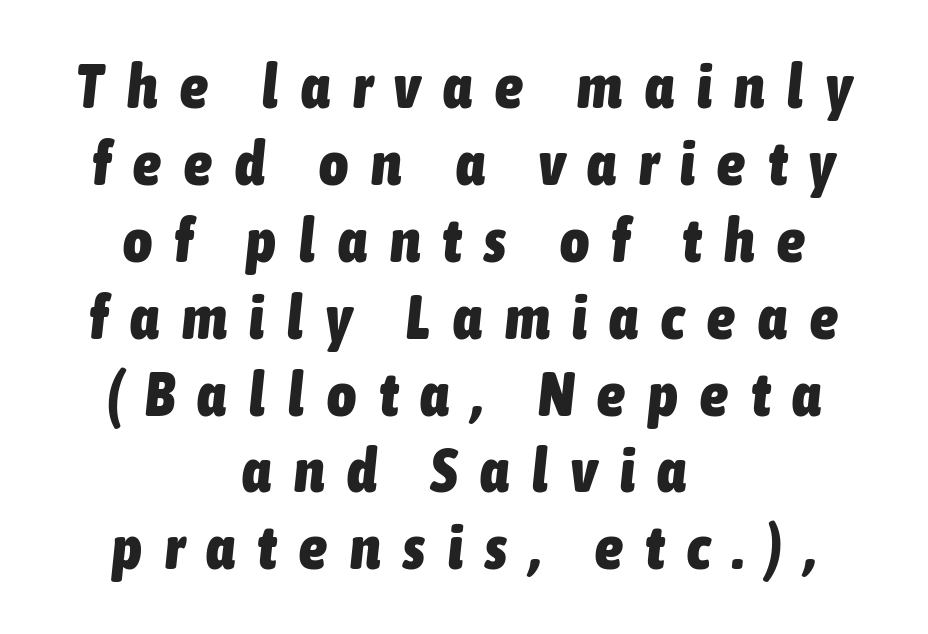
Pretty heavy lettering here — definitely bold. Descender tails drop into unmarked territory. If you drew a line through each stem, it would be angled. The letters advance in unequal steps, a hallmark of proportional type.
